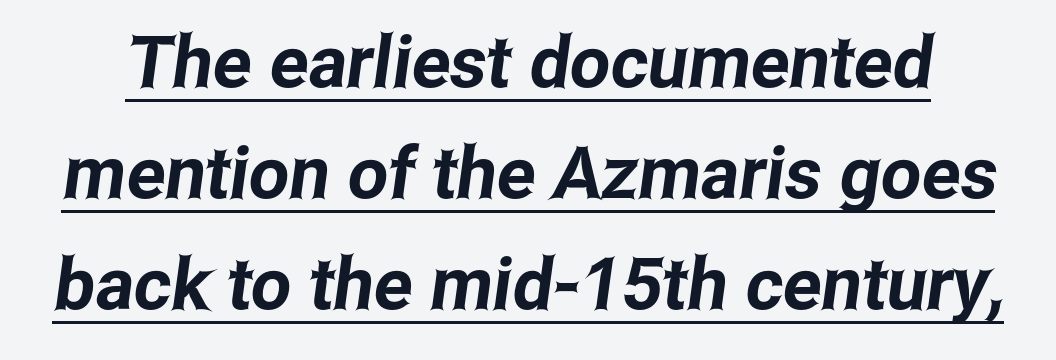
Q: Is the typeface a serif or a sans-serif typeface? A: Sans-serif.
Q: Is the text underlined? A: Yes.
Q: Is the spacing between letters normal or unusually wide? A: Normal.
Q: Is the spacing between lines tight, normal or loose? A: Normal.
Q: Width (condensed, normal, or wide)? A: Condensed.
Q: Stroke contrast? A: Low.
Q: x-height? A: Medium.
Q: Monospaced? A: No.
